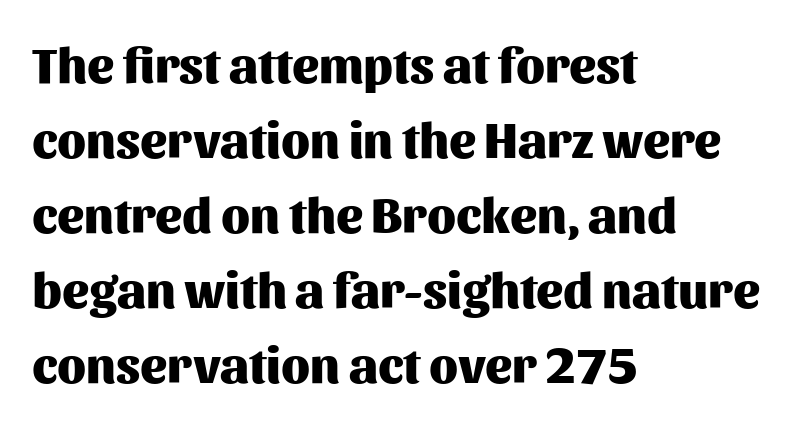
{"serif": "no", "italic": "no", "bold": "yes", "weight": "heavy", "width": "normal", "stroke_contrast": "medium", "x_height": "medium", "monospaced": "no", "underline": "no", "align": "left", "line_spacing": "normal", "line_spacing_ratio": 1.5, "letter_spacing": "normal", "letter_spacing_em": 0.0, "glyph_px": 50}
